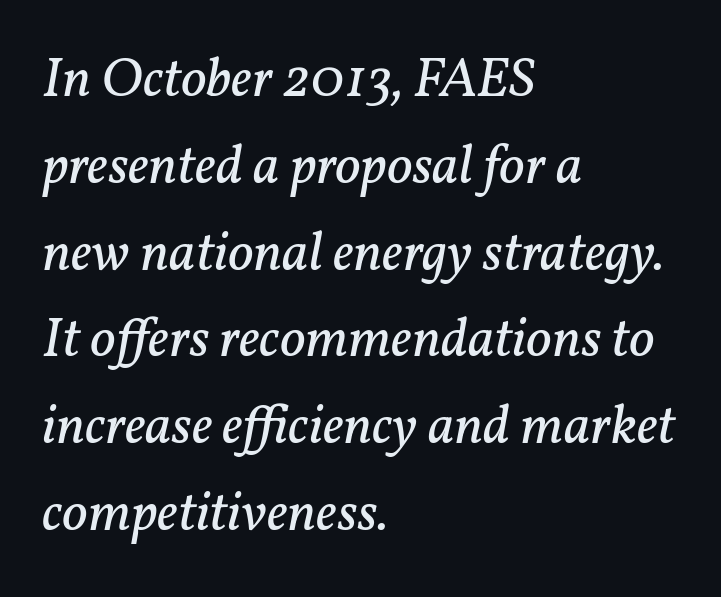
The image shows 56 px regular-weight serif type, italic (leaning right); set left-aligned, normal line spacing (1.55x), normal letter spacing, not underlined; low stroke contrast and a medium x-height.
